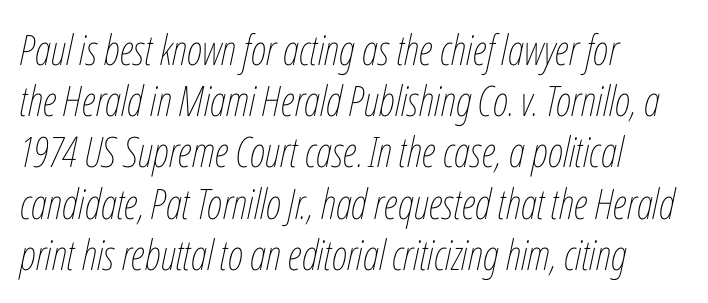
This rendering uses left alignment, leaving the right contour irregular. Between one letter and the next there's only the usual sliver of space. Summary of weight: not heavy and not bold. The zone under the glyphs is completely vacant. The typography opts for an oblique posture over an upright one.
